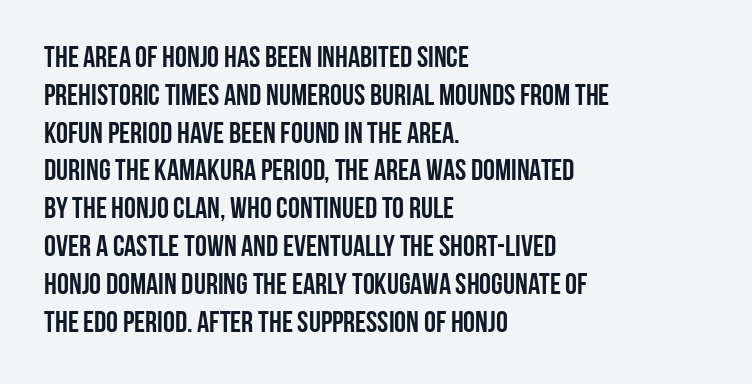
Q: Is the text italic (slanted)? A: No, it is upright.
Q: Is the typeface a serif or a sans-serif typeface? A: Sans-serif.
Q: Is the text underlined? A: No.
Q: How is the paragraph aligned? A: Left-aligned.
Q: Is the spacing between letters normal or unusually wide? A: Normal.
Q: Is the spacing between lines tight, normal or loose? A: Normal.
Q: Width (condensed, normal, or wide)? A: Condensed.
Q: Stroke contrast? A: Low.
Q: x-height? A: Large.
Q: Monospaced? A: No.
